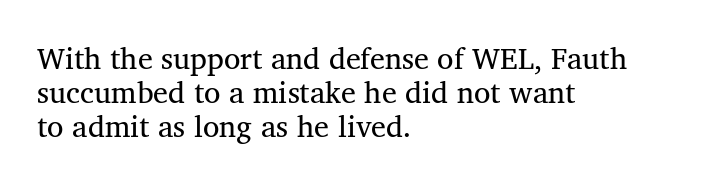
Is this a fixed-width face? No — the glyphs have proportional, varying widths. The rendering uses a small line-height, squeezing the rows. Each letter's strokes conclude with small projecting serifs. Casual observation: everything's shoved over to the left. Underlining? Definitely not there.
